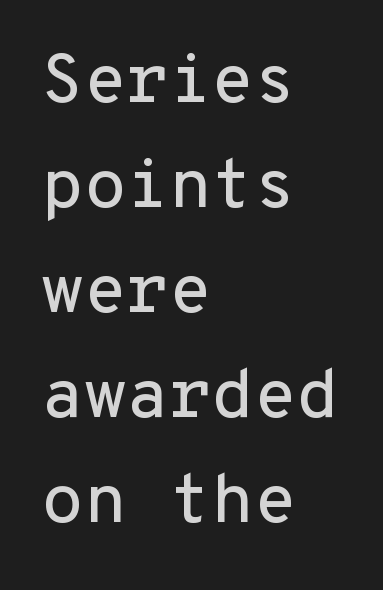
{"serif": "no", "italic": "no", "width": "normal", "stroke_contrast": "low", "x_height": "medium", "monospaced": "yes", "underline": "no", "align": "left", "line_spacing": "normal", "line_spacing_ratio": 1.52, "letter_spacing": "normal", "letter_spacing_em": 0.0, "glyph_px": 69}
